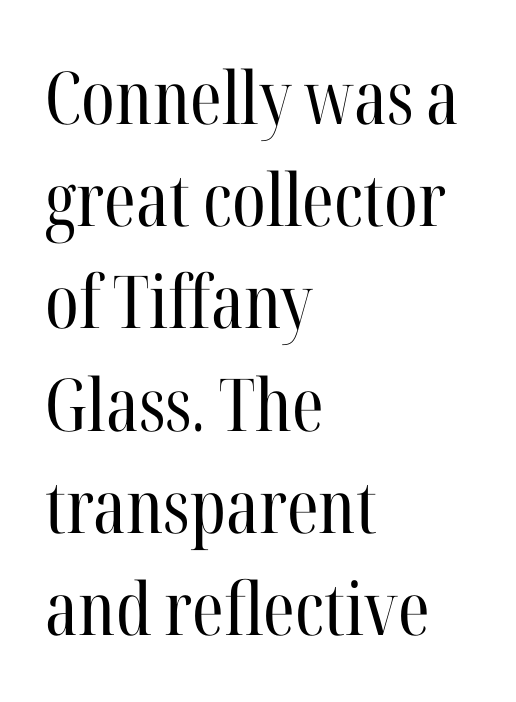
{"serif": "yes", "italic": "no", "bold": "no", "weight": "regular", "width": "condensed", "stroke_contrast": "high", "x_height": "medium", "monospaced": "no", "underline": "no", "align": "left", "line_spacing": "normal", "line_spacing_ratio": 1.4, "letter_spacing": "normal", "letter_spacing_em": 0.0, "glyph_px": 73}
